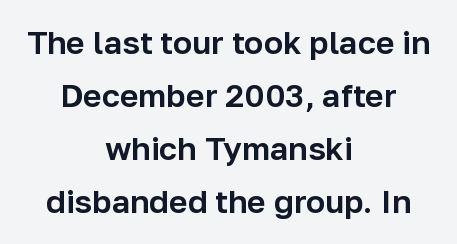
{"serif": "no", "italic": "no", "width": "normal", "stroke_contrast": "low", "x_height": "medium", "monospaced": "no", "underline": "no", "align": "center", "line_spacing": "normal", "line_spacing_ratio": 1.66, "letter_spacing": "normal", "letter_spacing_em": 0.0, "glyph_px": 32}
